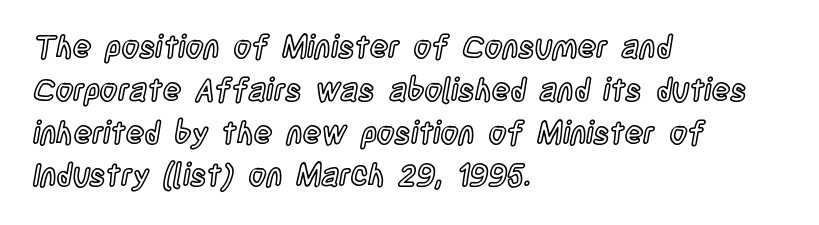
These lines are set flush left with a ragged right edge. Descenders hang freely into open space. The horizontal fit of the characters is conventional and even. Do the characters align in a grid? No, the font is proportional.
